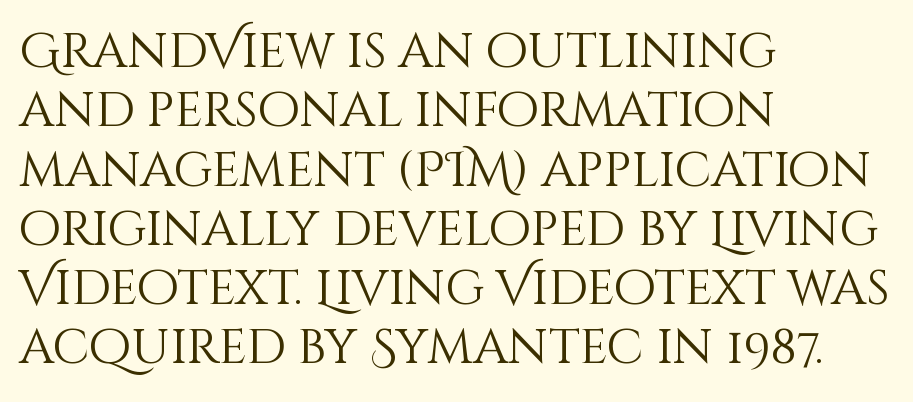
Q: Is the text bold? A: No.
Q: Is the text italic (slanted)? A: No, it is upright.
Q: Is the text underlined? A: No.
Q: How is the paragraph aligned? A: Left-aligned.
Q: Is the spacing between letters normal or unusually wide? A: Normal.
Q: Width (condensed, normal, or wide)? A: Normal.
Q: Stroke contrast? A: Medium.
Q: x-height? A: Large.
Q: Monospaced? A: No.
